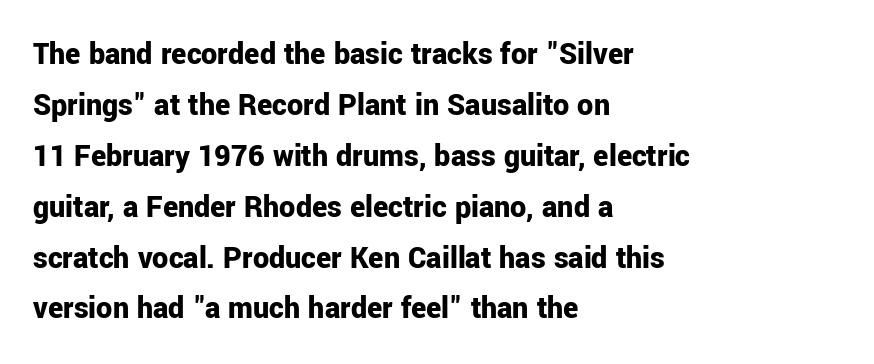
The image shows 32 px bold sans-serif type, upright; set left-aligned, normal line spacing (1.59x), normal letter spacing, not underlined; low stroke contrast and a medium x-height.
